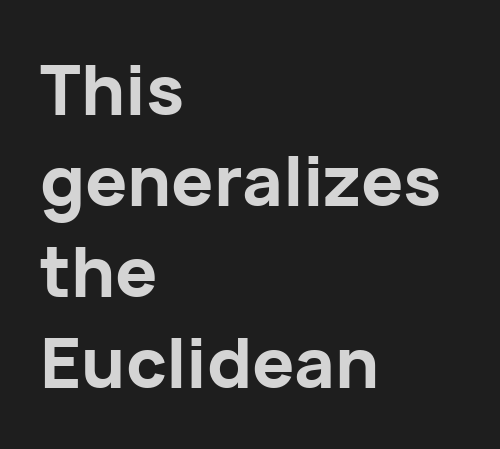
The image shows 70 px bold sans-serif type, upright; set left-aligned, normal line spacing (1.3x), normal letter spacing, not underlined; low stroke contrast and a medium x-height.
